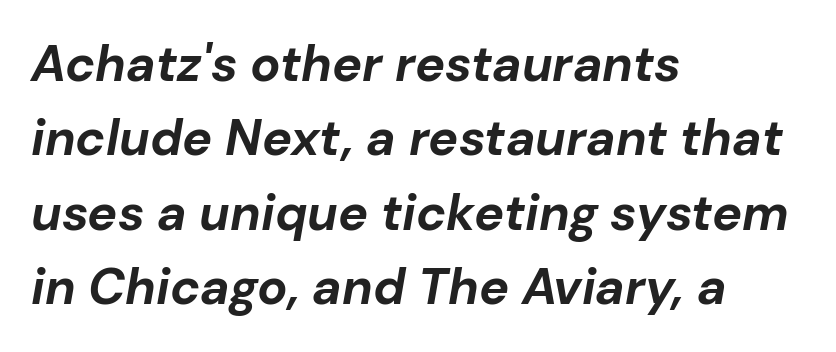
As a designer I'd log this as weight 700, bold. These lines stack with their left ends in a neat column. You could not count columns in this text — the font is proportionally spaced. Nobody drew a line under any word here. The letterforms sit shoulder to shoulder at normal distance. Emphasis-style slanted type is in use.
